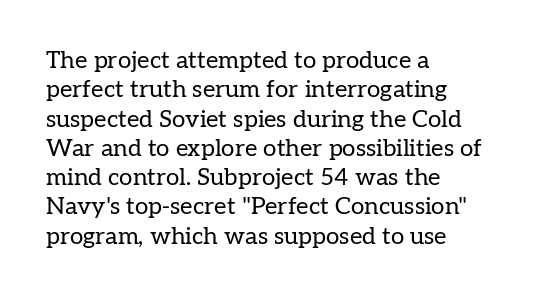
Notice how the stems are strictly vertical — no italics here. Standard letterfit; no display-style spreading of the glyphs. The space beneath each line is pristine and unruled. Counters stay open thanks to moderate or lighter strokes. A classic flush-left, rag-right setting is used for this passage.
